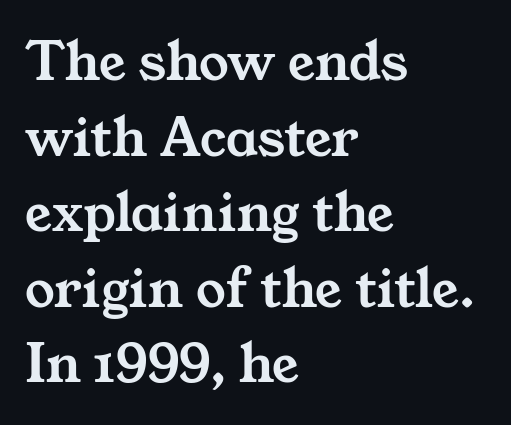
The image shows 59 px wide serif type; set left-aligned, normal line spacing (1.28x), normal letter spacing, not underlined; medium stroke contrast and a medium x-height.
